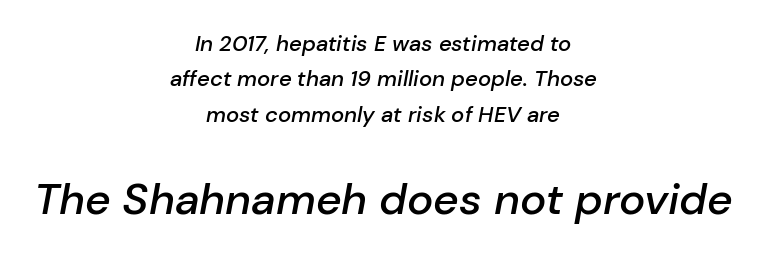
The image shows 44 px semibold type, italic (leaning right); set centered, normal line spacing (1.61x), normal letter spacing, not underlined; the second (bottom) block is 2.0x larger; low stroke contrast and a medium x-height.
